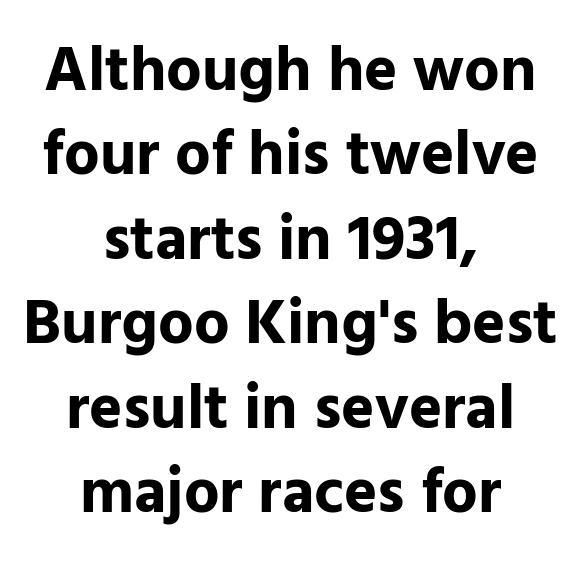
The image shows 63 px bold sans-serif type, upright; set centered, normal line spacing (1.34x), normal letter spacing, not underlined; low stroke contrast and a medium x-height.
